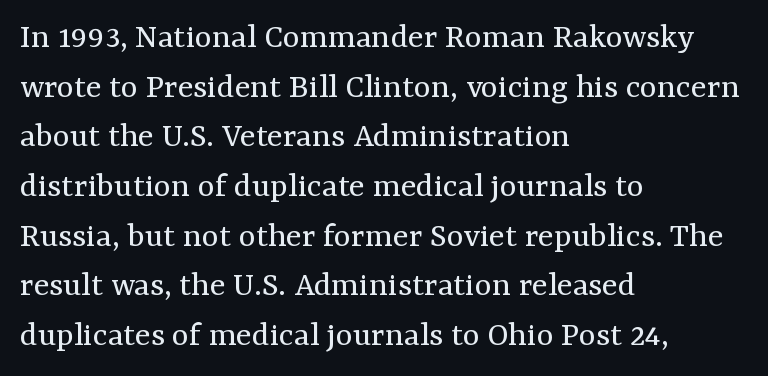
Q: Is the text bold? A: No.
Q: Is the text italic (slanted)? A: No, it is upright.
Q: Is the typeface a serif or a sans-serif typeface? A: Serif.
Q: Is the text underlined? A: No.
Q: How is the paragraph aligned? A: Left-aligned.
Q: Is the spacing between letters normal or unusually wide? A: Normal.
Q: Is the spacing between lines tight, normal or loose? A: Normal.
Q: Width (condensed, normal, or wide)? A: Normal.
Q: Stroke contrast? A: Medium.
Q: x-height? A: Medium.
Q: Monospaced? A: No.
